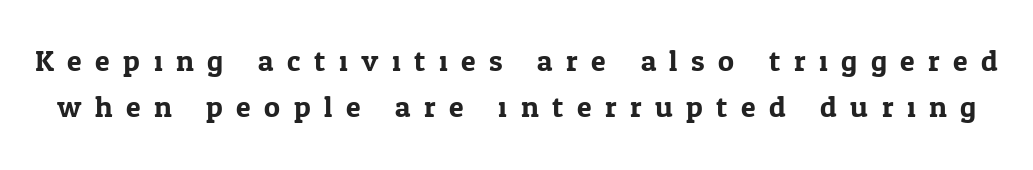
The image shows 30 px serif type, upright; set normal line spacing (1.55x), unusually wide letter spacing (+0.45 em), not underlined; low stroke contrast and a medium x-height.
